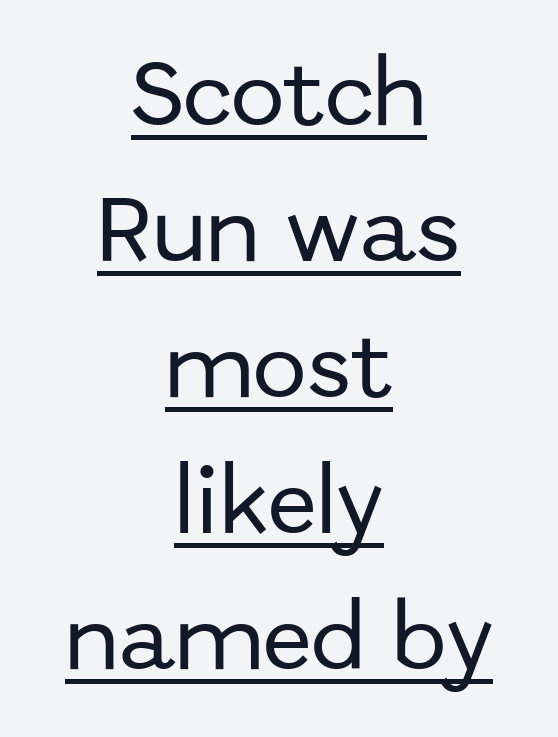
The image shows 72 px sans-serif type, upright; set centered, line spacing 1.89x, normal letter spacing, underlined; low stroke contrast and a medium x-height.
